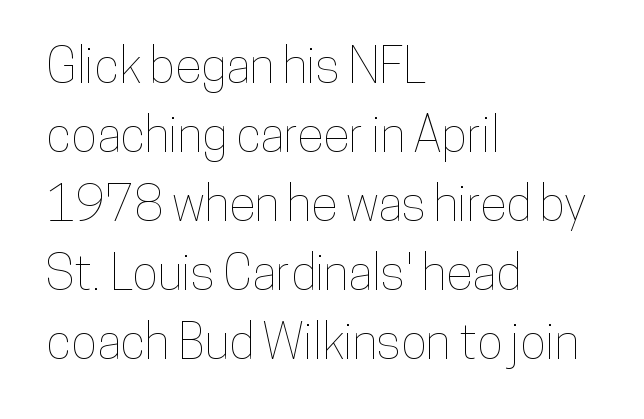
Q: Is the text italic (slanted)? A: No, it is upright.
Q: Is the text underlined? A: No.
Q: How is the paragraph aligned? A: Left-aligned.
Q: Is the spacing between letters normal or unusually wide? A: Normal.
Q: Is the spacing between lines tight, normal or loose? A: Normal.
Q: Width (condensed, normal, or wide)? A: Condensed.
Q: Stroke contrast? A: Low.
Q: x-height? A: Medium.
Q: Monospaced? A: No.
